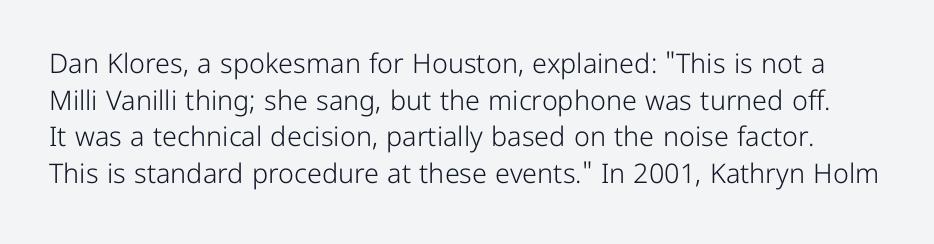
{"italic": "no", "bold": "no", "underline": "no", "line_spacing": "normal", "line_spacing_ratio": 1.36, "letter_spacing": "normal", "letter_spacing_em": 0.0, "glyph_px": 27}
